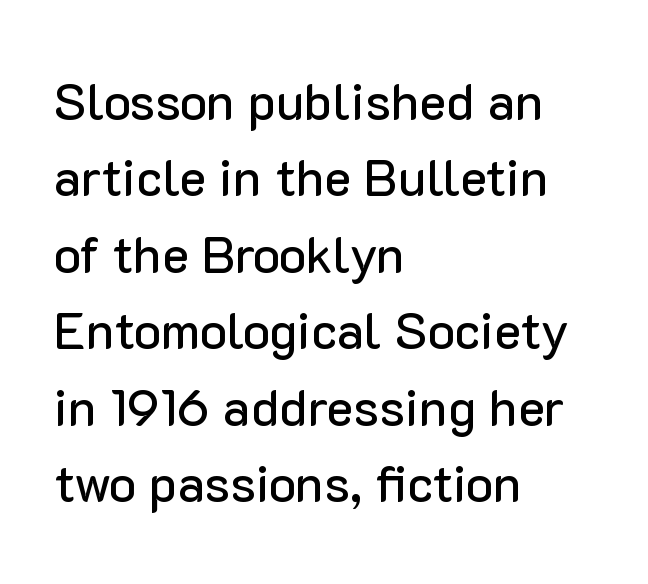
The image shows 51 px sans-serif type, upright; set left-aligned, normal line spacing (1.5x), normal letter spacing, not underlined; low stroke contrast and a medium x-height.
